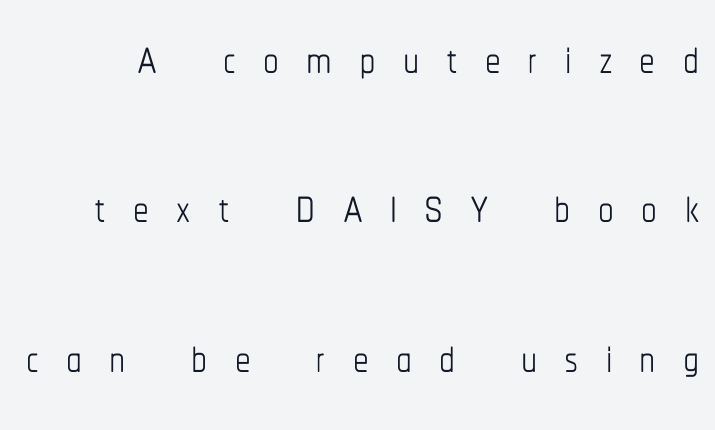
No chunkiness to these letters — they're not bold. The rendering uses a large line-height, opening up the rows. The axis of the letterforms is exactly vertical. Proportional: the letters do not fall into vertical columns. Letter spacing: wide.
